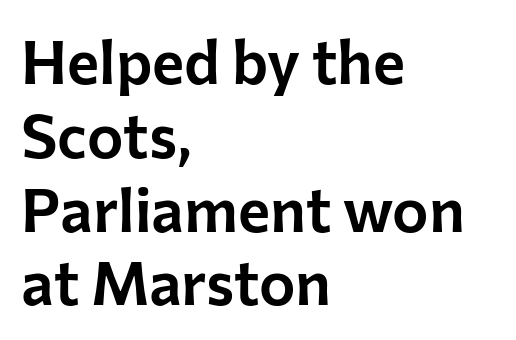
Caption: multi-line text, flush left, ragged right. This sample uses a sans-serif face. The glyphs are unaccompanied by any horizontal stroke below them. Standard letterfit; no display-style spreading of the glyphs.
